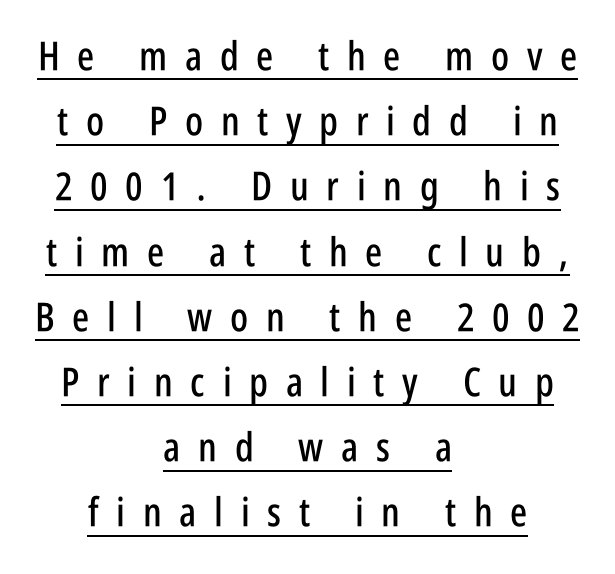
In designer terms, the underline attribute is active on this setting. The whitespace from short lines is split evenly between both sides. You could not count columns in this text — the font is proportionally spaced. This sample keeps an unexceptional amount of space between lines.
